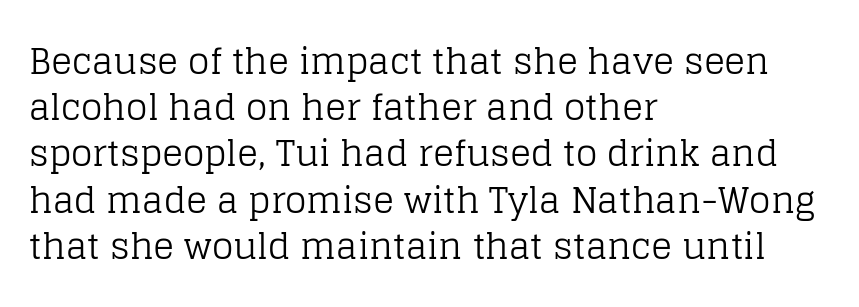
The image shows 35 px regular-weight serif type, upright; set left-aligned, normal line spacing (1.32x), normal letter spacing, not underlined; low stroke contrast and a large x-height.
